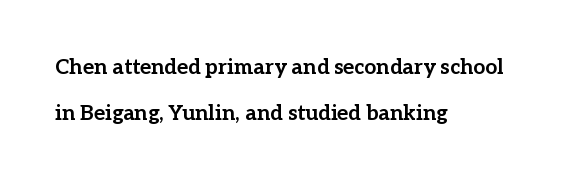
The image shows 21 px bold type, upright; set left-aligned, loose line spacing (2.17x), normal letter spacing, not underlined.
